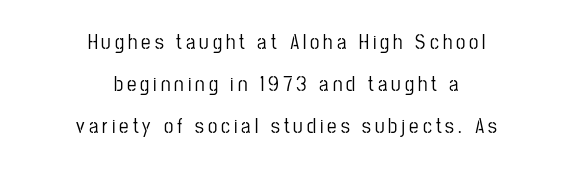
The gap between lines stays unmarked. The vertical gap from one line to the next is large. Unlike italic type, these characters show no tilt at all. Line starts and ends both wander, symmetrically.
